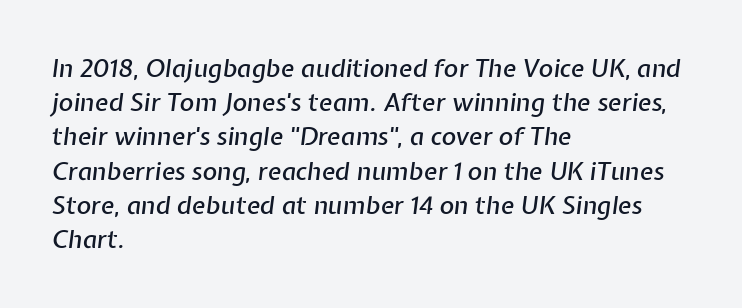
{"italic": "yes", "lean": "right", "slant_degrees": 7, "underline": "no", "align": "left", "line_spacing": "normal", "line_spacing_ratio": 1.37, "letter_spacing": "normal", "letter_spacing_em": 0.0, "glyph_px": 25}
